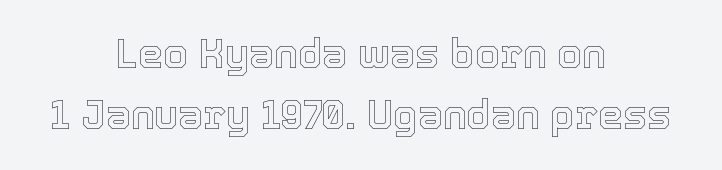
{"italic": "no", "width": "normal", "x_height": "medium", "monospaced": "no", "underline": "no", "align": "center", "line_spacing": "normal", "line_spacing_ratio": 1.53, "letter_spacing": "normal", "letter_spacing_em": 0.0, "glyph_px": 40}
